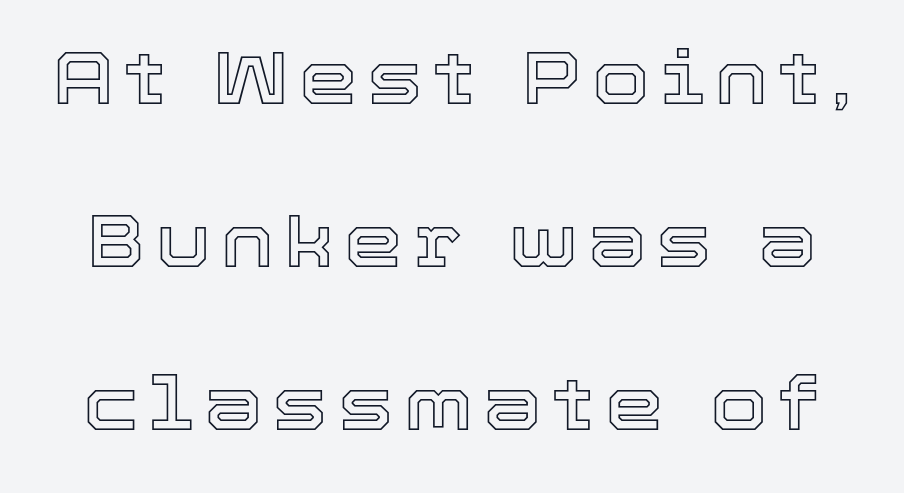
Does the lettering tilt? It doesn't — this is upright. The area under the type is left untouched. These lines are rendered in a variable-pitch font. The lines are spread far apart with generous leading.
